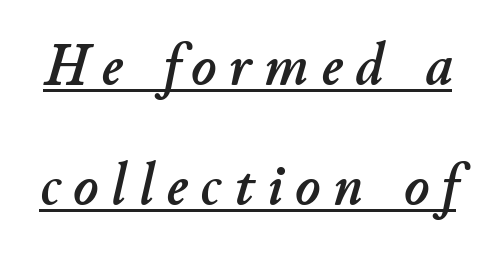
{"italic": "yes", "lean": "right", "slant_degrees": 11, "width": "normal", "stroke_contrast": "low", "x_height": "small", "monospaced": "no", "underline": "yes", "line_spacing": "loose", "line_spacing_ratio": 2.04, "letter_spacing": "wide", "letter_spacing_em": 0.22, "glyph_px": 59}
